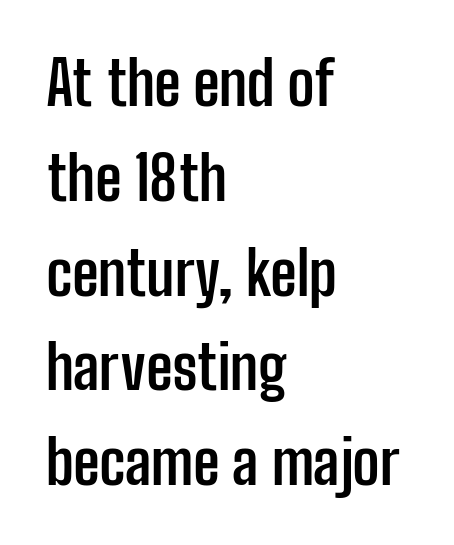
{"serif": "no", "italic": "no", "bold": "yes", "weight": "semibold", "width": "condensed", "stroke_contrast": "low", "x_height": "medium", "monospaced": "no", "underline": "no", "align": "left", "line_spacing": "normal", "line_spacing_ratio": 1.58, "letter_spacing": "normal", "letter_spacing_em": 0.0, "glyph_px": 60}
